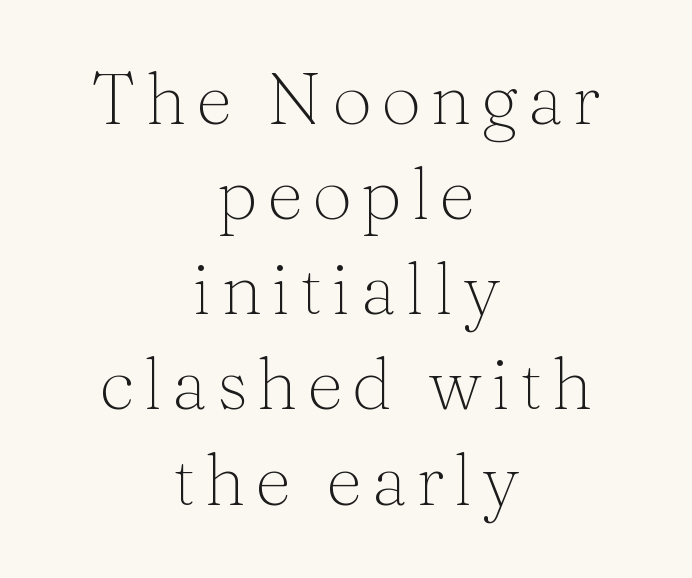
{"serif": "yes", "italic": "no", "bold": "no", "weight": "light", "width": "normal", "stroke_contrast": "medium", "x_height": "medium", "monospaced": "no", "underline": "no", "align": "center", "line_spacing": "normal", "line_spacing_ratio": 1.34, "glyph_px": 71}
